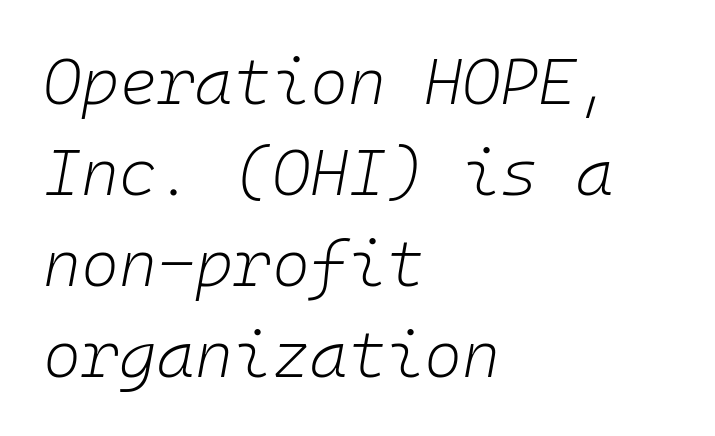
{"italic": "yes", "lean": "right", "slant_degrees": 10, "bold": "no", "weight": "light", "width": "normal", "stroke_contrast": "low", "x_height": "medium", "monospaced": "yes", "underline": "no", "align": "left", "line_spacing": "normal", "line_spacing_ratio": 1.4, "letter_spacing": "normal", "letter_spacing_em": 0.0, "glyph_px": 65}
